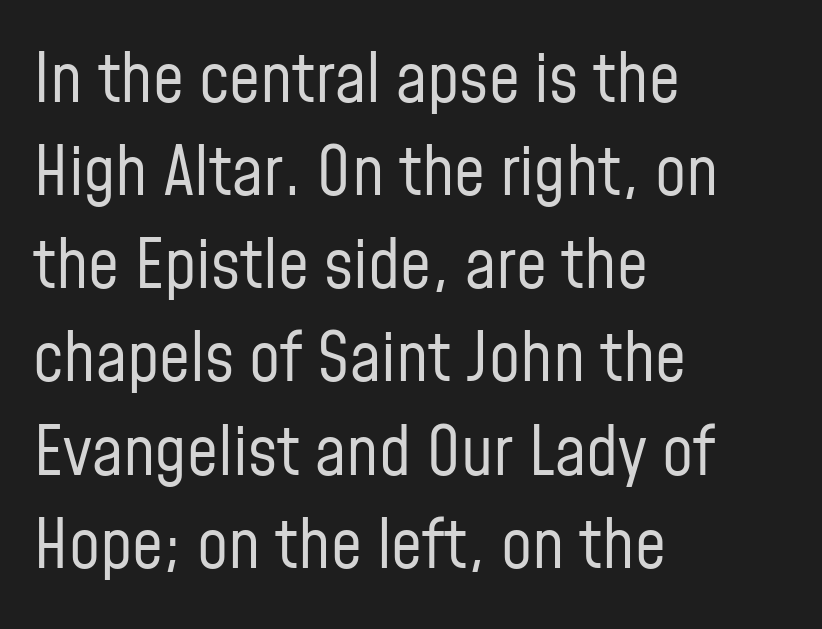
{"serif": "no", "italic": "no", "bold": "no", "weight": "regular", "width": "condensed", "stroke_contrast": "low", "x_height": "medium", "monospaced": "no", "underline": "no", "align": "left", "line_spacing": "normal", "line_spacing_ratio": 1.35, "letter_spacing": "normal", "letter_spacing_em": 0.0, "glyph_px": 69}
